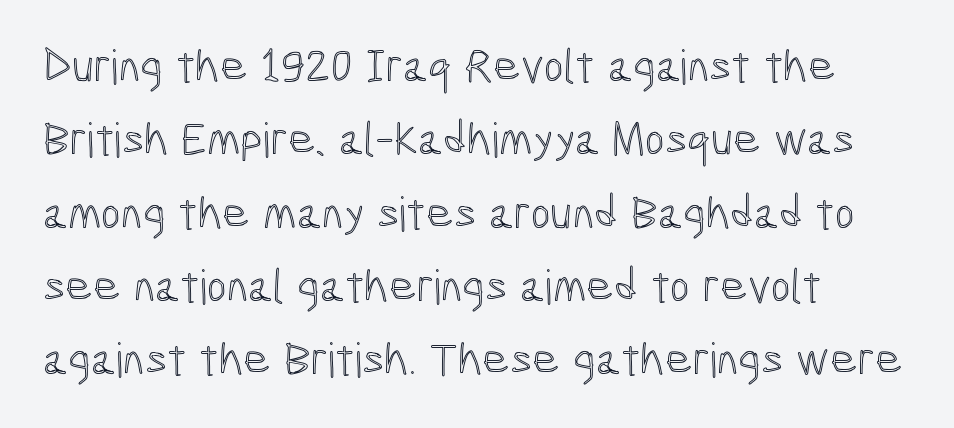
The image shows 47 px condensed type, upright; set left-aligned, normal line spacing (1.56x), normal letter spacing, not underlined; a medium x-height.
